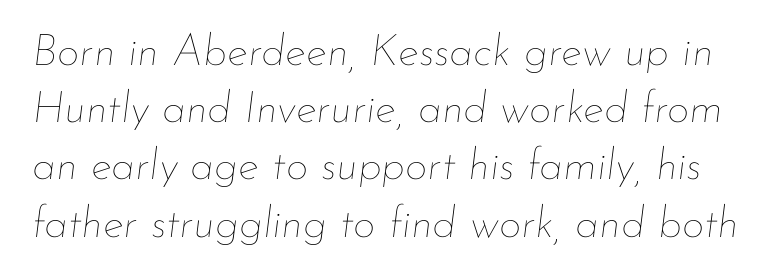
Q: Is the text bold? A: No.
Q: Is the text italic (slanted)? A: Yes, it leans right by about 7 degrees.
Q: Is the text underlined? A: No.
Q: Is the spacing between letters normal or unusually wide? A: Normal.
Q: Is the spacing between lines tight, normal or loose? A: Normal.
Q: Width (condensed, normal, or wide)? A: Normal.
Q: Stroke contrast? A: Low.
Q: x-height? A: Small.
Q: Monospaced? A: No.
